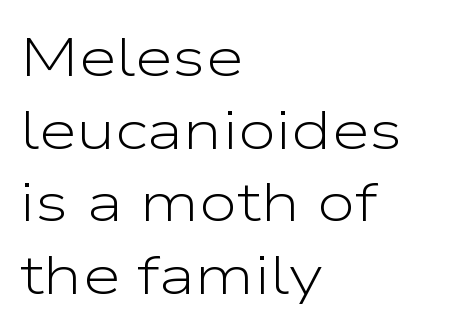
Baseline-to-baseline distance is the conventional proportion of letter height. Here the designer chose a conventional face with non-uniform glyph widths. Students, note that the glyphs here touch the page at normal intervals. Heaviness? Minimal to ordinary, like unemphasized prose.
